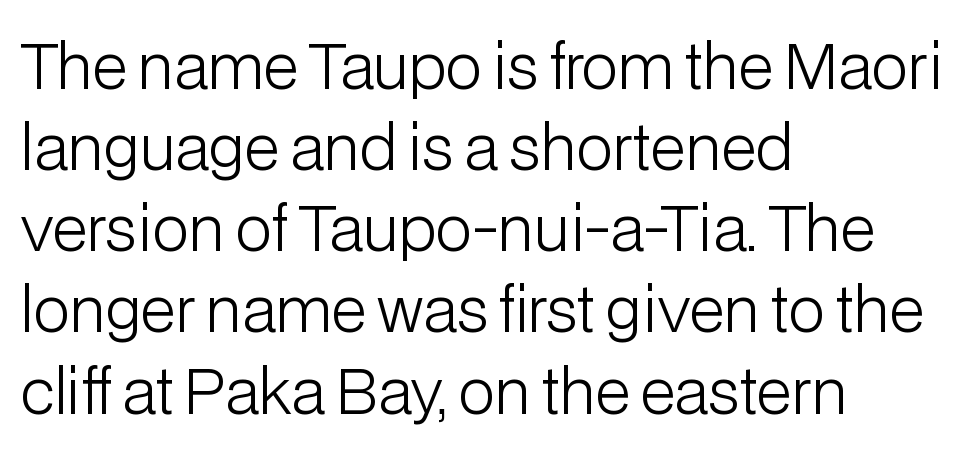
The image shows 61 px light sans-serif type, upright; set left-aligned, normal line spacing (1.33x), normal letter spacing, not underlined; low stroke contrast and a medium x-height.
